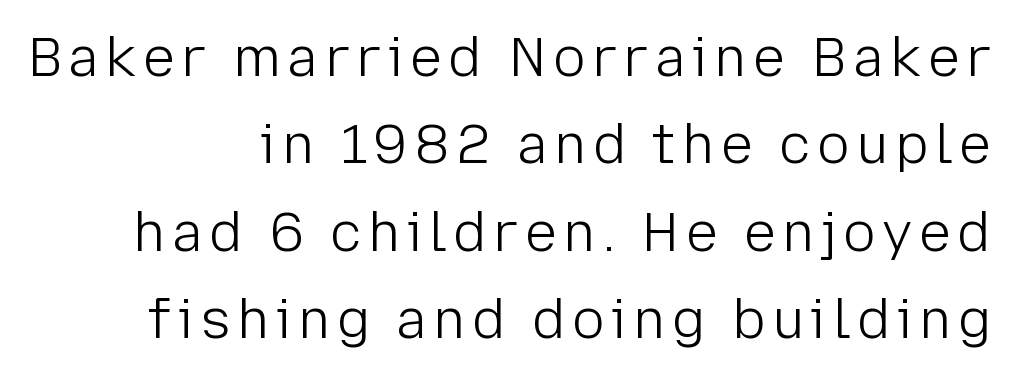
Underlining? Definitely not there. Which margin do the lines hug? The right one — the left edge is uneven. Is the stroke heavy? The answer is a plain regular-or-lighter. Each new line begins a customary step beneath the previous one.
